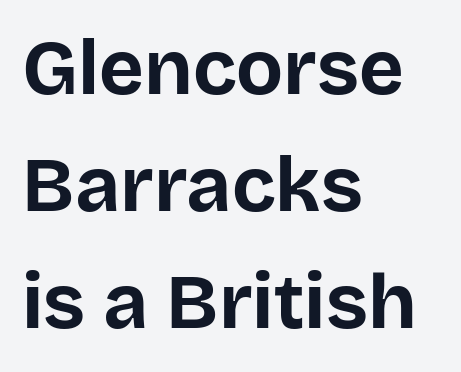
Does the weight exceed regular? Yes, all the way to bold. Posture: straight, roman, zero tilt. The baseline area is clear. The designer went with a sans here, leaving each stem footless. The rows are spaced the way most documents space them. These lines are set flush left with a ragged right edge.
